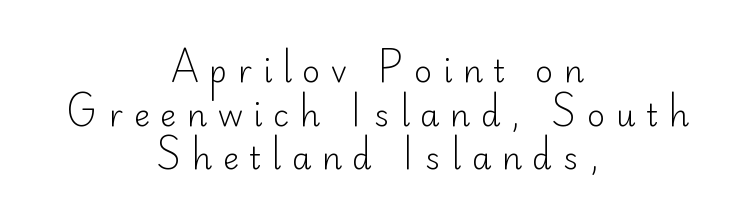
I'd call this a sans setting — the letters go barefoot. Italic? Not at all — the glyphs are vertical. Look at the tracking — it's clearly loosened, letters drifting apart. Is this a fixed-width face? No — the glyphs have proportional, varying widths. Alignment: centered. Is there much room between lines? A standard amount, neither cramped nor airy.
